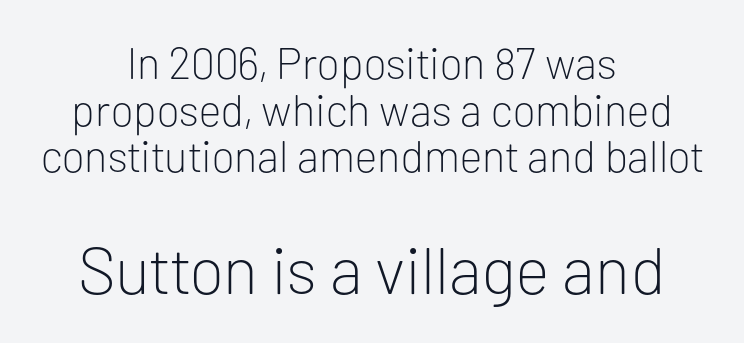
The image shows 66 px light sans-serif type, upright; set centered, tight line spacing (1.06x), normal letter spacing, not underlined; the second (bottom) block is 1.5x larger; low stroke contrast and a medium x-height.
